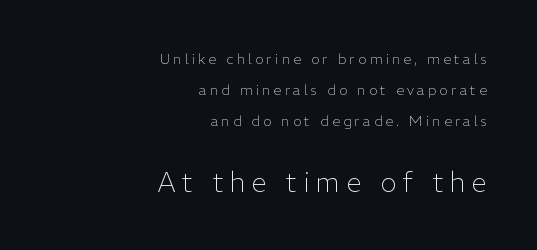
Between these two stacked blocks, the lower one wins on size. Check under the words: just untouched page. Unlike italic type, these characters show no tilt at all. Loosely led — the rows are spread out. The passage is arranged like a letterhead date or caption credit — flush right. Display-style spreading of the glyphs; the letterfit is very open.
